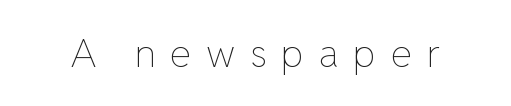
Q: Is the text bold? A: No.
Q: Is the text italic (slanted)? A: No, it is upright.
Q: Is the text underlined? A: No.
Q: Is the spacing between letters normal or unusually wide? A: Unusually wide.
Q: Width (condensed, normal, or wide)? A: Normal.
Q: Stroke contrast? A: Low.
Q: x-height? A: Medium.
Q: Monospaced? A: No.
